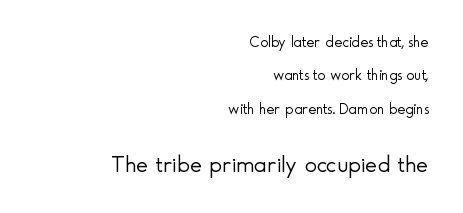
{"italic": "no", "bold": "no", "underline": "no", "align": "right", "line_spacing": "loose", "line_spacing_ratio": 2.23, "letter_spacing": "normal", "letter_spacing_em": 0.0, "larger_block": "second", "size_ratio": 1.53, "glyph_px": 23}
